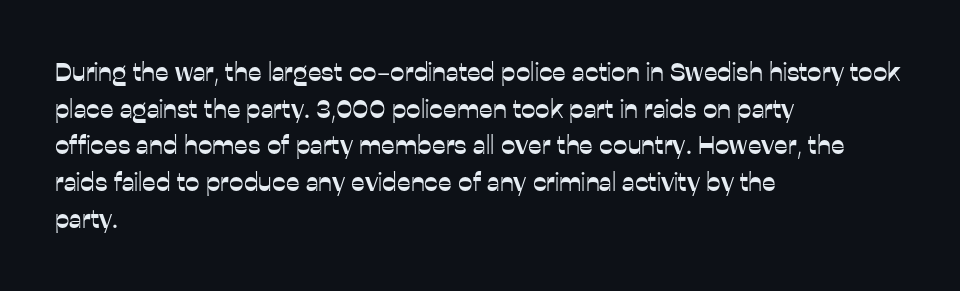
The image shows 26 px text type, upright; set left-aligned, normal line spacing (1.41x), normal letter spacing, not underlined.
